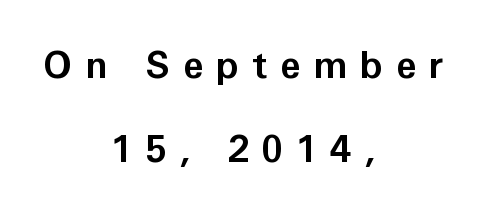
Inter-character spacing is expanded well beyond the font's built-in metrics. Nope, not italic — everything's standing straight. The passage shown is emphatically bold. Vertical spacing — loose. Each letter keeps its own natural width here, so spacing adapts to shape. No feet cap the strokes, marking this as sans-serif type.
